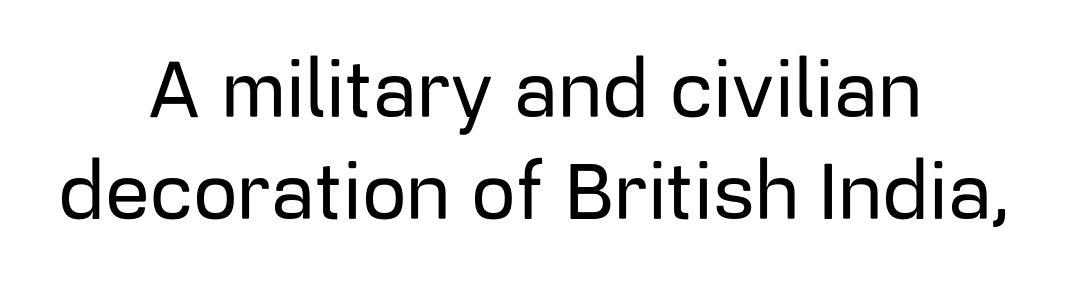
The face used here is proportionally spaced, like ordinary book or web type. The letters carry no serifs — their stems end cleanly without finishing strokes. What stands out about the letter spacing? Nothing — it is the standard amount. Characters remain perfectly vertical along every line.
